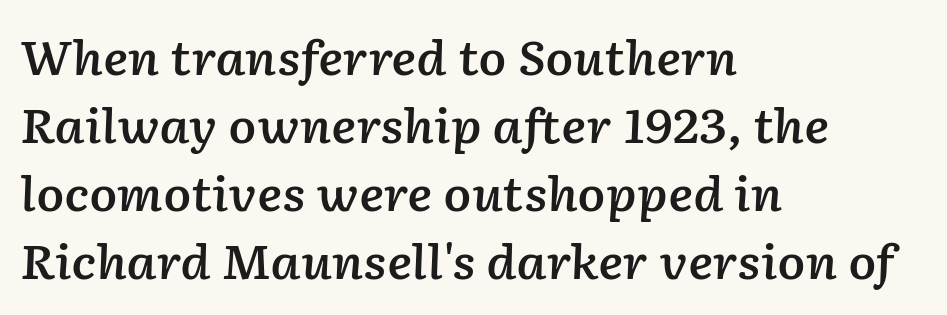
The image shows 46 px semibold type, italic (leaning right); set left-aligned, normal line spacing (1.48x), normal letter spacing, not underlined; low stroke contrast and a medium x-height.
